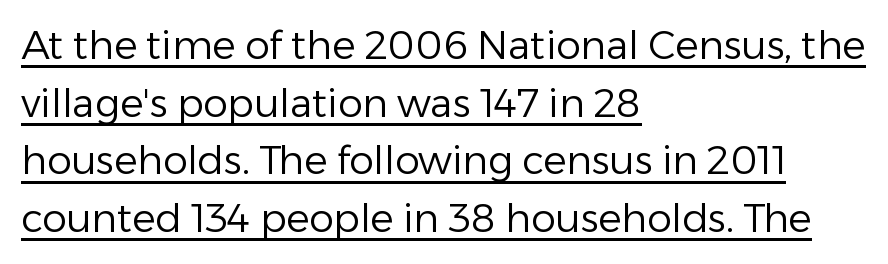
Q: Is the text bold? A: No.
Q: Is the text italic (slanted)? A: No, it is upright.
Q: Is the typeface a serif or a sans-serif typeface? A: Sans-serif.
Q: Is the text underlined? A: Yes.
Q: How is the paragraph aligned? A: Left-aligned.
Q: Is the spacing between letters normal or unusually wide? A: Normal.
Q: Is the spacing between lines tight, normal or loose? A: Normal.
Q: Width (condensed, normal, or wide)? A: Normal.
Q: Stroke contrast? A: Low.
Q: x-height? A: Medium.
Q: Monospaced? A: No.
